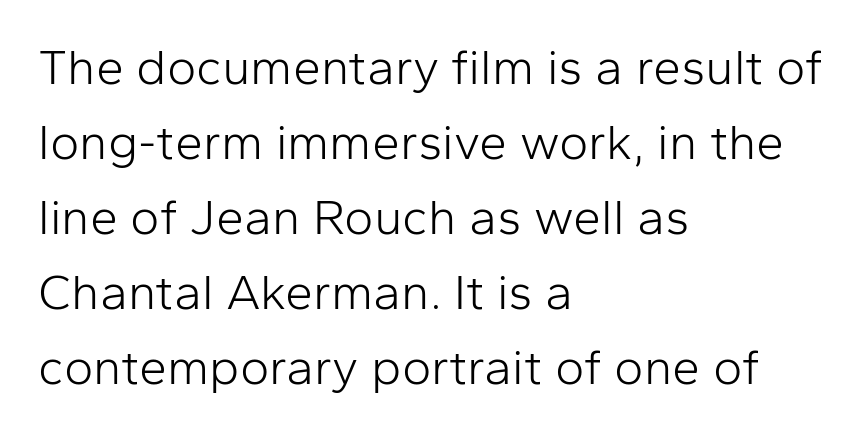
{"serif": "no", "italic": "no", "bold": "no", "weight": "light", "width": "normal", "stroke_contrast": "low", "x_height": "medium", "monospaced": "no", "underline": "no", "align": "left", "line_spacing": "normal", "line_spacing_ratio": 1.5, "letter_spacing": "normal", "letter_spacing_em": 0.0, "glyph_px": 50}
